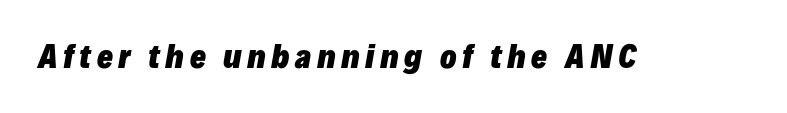
Q: Is the text bold? A: Yes.
Q: Is the text italic (slanted)? A: Yes, it leans right by about 10 degrees.
Q: Is the text underlined? A: No.
Q: Width (condensed, normal, or wide)? A: Normal.
Q: Stroke contrast? A: Low.
Q: x-height? A: Medium.
Q: Monospaced? A: No.
